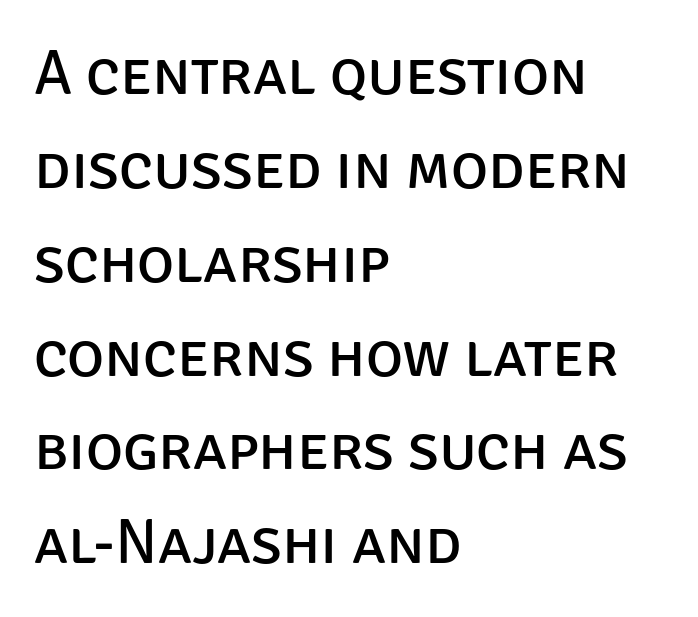
Q: Is the text bold? A: No.
Q: Is the text italic (slanted)? A: No, it is upright.
Q: Is the typeface a serif or a sans-serif typeface? A: Sans-serif.
Q: Is the text underlined? A: No.
Q: How is the paragraph aligned? A: Left-aligned.
Q: Is the spacing between letters normal or unusually wide? A: Normal.
Q: Is the spacing between lines tight, normal or loose? A: Normal.
Q: Width (condensed, normal, or wide)? A: Normal.
Q: Stroke contrast? A: Low.
Q: x-height? A: Large.
Q: Monospaced? A: No.
